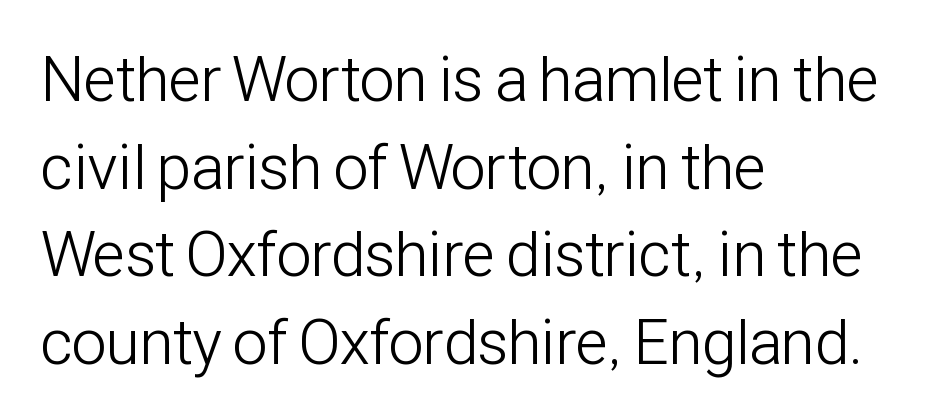
{"serif": "no", "italic": "no", "bold": "no", "weight": "light", "width": "condensed", "stroke_contrast": "low", "x_height": "medium", "monospaced": "no", "underline": "no", "align": "left", "line_spacing": "normal", "line_spacing_ratio": 1.39, "letter_spacing": "normal", "letter_spacing_em": 0.0, "glyph_px": 63}
